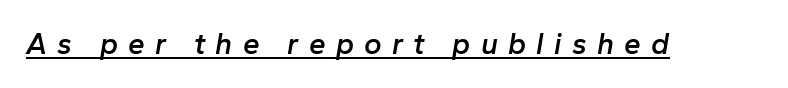
How are the letters spaced? Widely, with obvious added tracking. This sample uses an oblique cut, with every glyph tilted off the vertical. This sample has the flowing, uneven cadence of proportional lettering. The strokes are fattened partway — semibold, not bold. Has an underline been added? It has.
